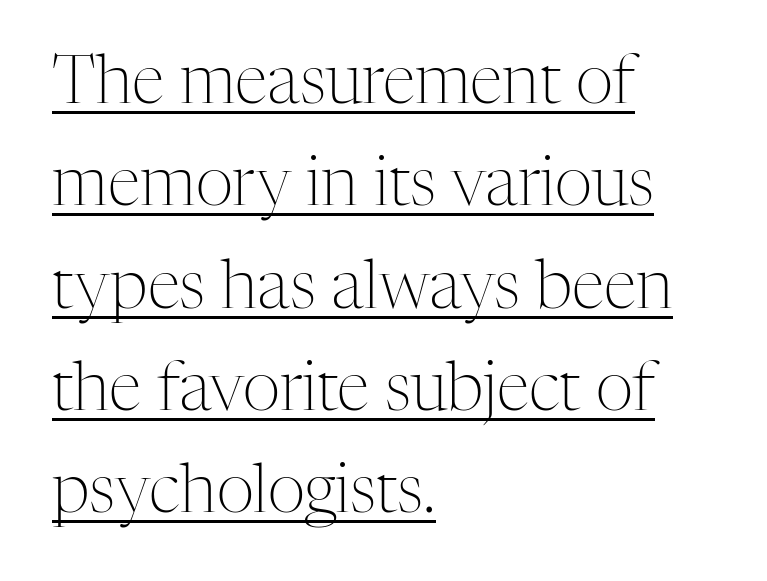
{"serif": "yes", "italic": "no", "bold": "no", "weight": "light", "width": "normal", "stroke_contrast": "medium", "x_height": "medium", "monospaced": "no", "underline": "yes", "align": "left", "line_spacing": "normal", "line_spacing_ratio": 1.55, "letter_spacing": "normal", "letter_spacing_em": 0.0, "glyph_px": 66}
